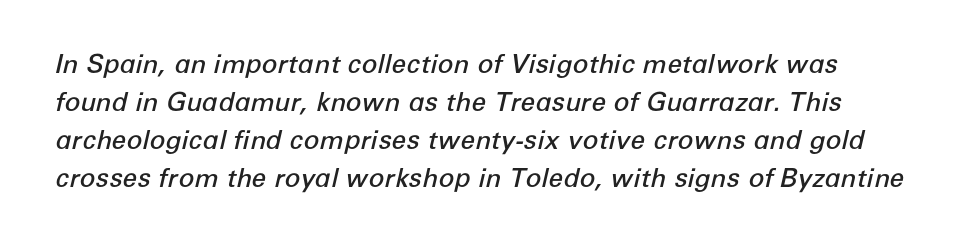
Each word holds together tightly as a unit, with standard inter-letter gaps. The line-height multiplier appears to be the usual default. Firm but not heavy-handed strokes: this text is semibold. The words here are not underlined. Italic? Definitely — the glyphs are oblique.
